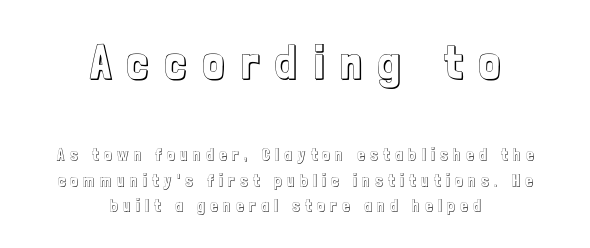
The space directly below the letters is spotless. The type sits square on the baseline with zero lean. Leftover space on each line is divided equally before and after the words. A typesetter would call this leading conventional body-copy spacing. Tracking value appears strongly positive — letters spread wide. Character size in the leading block exceeds that of the trailing block.
